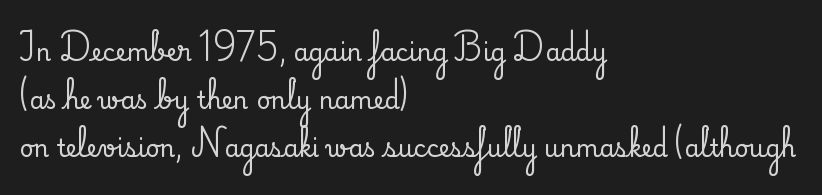
{"italic": "no", "underline": "no", "align": "left", "line_spacing": "loose", "line_spacing_ratio": 2.0, "letter_spacing": "normal", "letter_spacing_em": 0.0, "glyph_px": 24}
